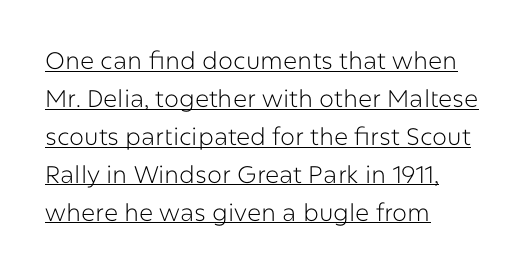
Q: Is the text bold? A: No.
Q: Is the text italic (slanted)? A: No, it is upright.
Q: Is the text underlined? A: Yes.
Q: How is the paragraph aligned? A: Left-aligned.
Q: Is the spacing between letters normal or unusually wide? A: Normal.
Q: Is the spacing between lines tight, normal or loose? A: Normal.
